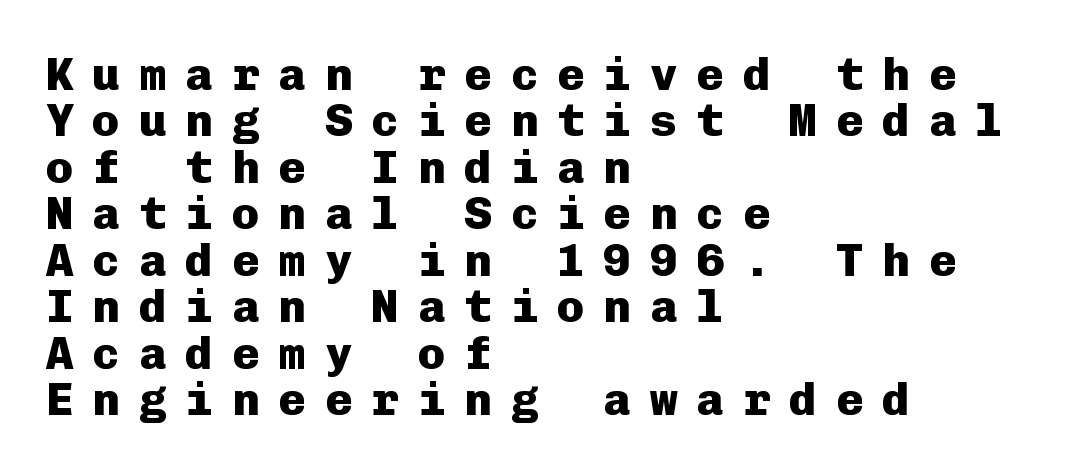
The gaps between neighbouring characters are conspicuously large. The font family rendered here belongs to the sans-serif group. Style check: upright. Unmarked baselines from the first word to the last. These lines are rendered in a fixed-pitch font.
